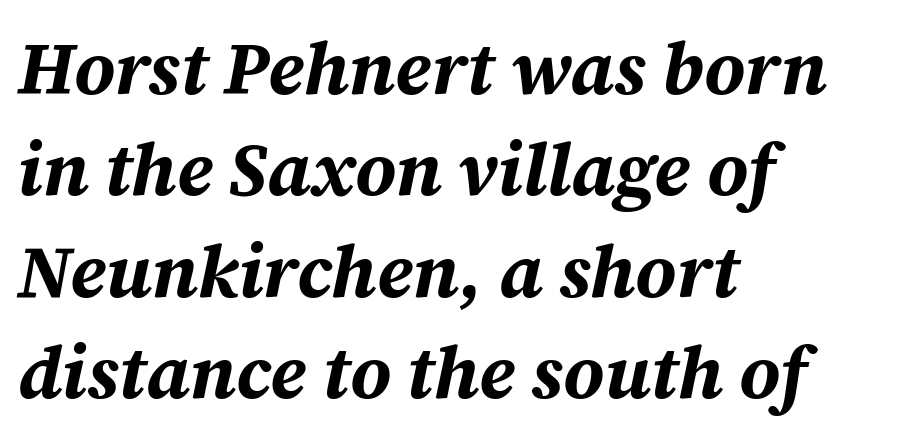
{"italic": "yes", "lean": "right", "slant_degrees": 12, "bold": "yes", "weight": "bold", "width": "normal", "stroke_contrast": "medium", "x_height": "medium", "monospaced": "no", "underline": "no", "align": "left", "line_spacing": "normal", "line_spacing_ratio": 1.37, "letter_spacing": "normal", "letter_spacing_em": 0.0, "glyph_px": 74}
